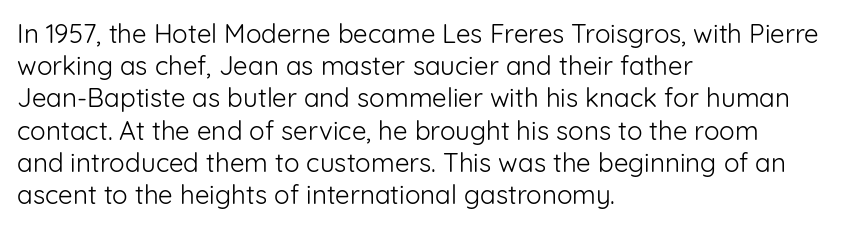
{"italic": "no", "bold": "no", "underline": "no", "align": "left", "line_spacing_ratio": 1.24, "letter_spacing": "normal", "letter_spacing_em": 0.0, "glyph_px": 26}
